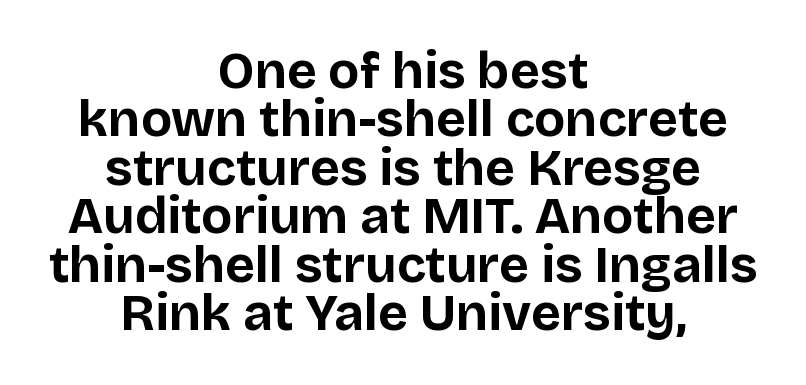
The image shows 51 px bold sans-serif type, upright; set centered, tight line spacing (0.95x), normal letter spacing, not underlined; low stroke contrast and a large x-height.
